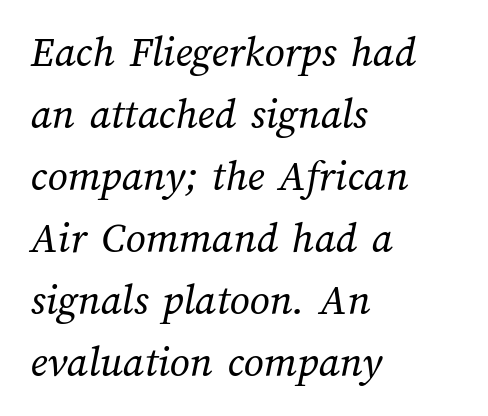
Q: Is the text bold? A: No.
Q: Is the text underlined? A: No.
Q: How is the paragraph aligned? A: Left-aligned.
Q: Is the spacing between letters normal or unusually wide? A: Normal.
Q: Is the spacing between lines tight, normal or loose? A: Normal.
Q: Width (condensed, normal, or wide)? A: Normal.
Q: Stroke contrast? A: Medium.
Q: x-height? A: Medium.
Q: Monospaced? A: No.
